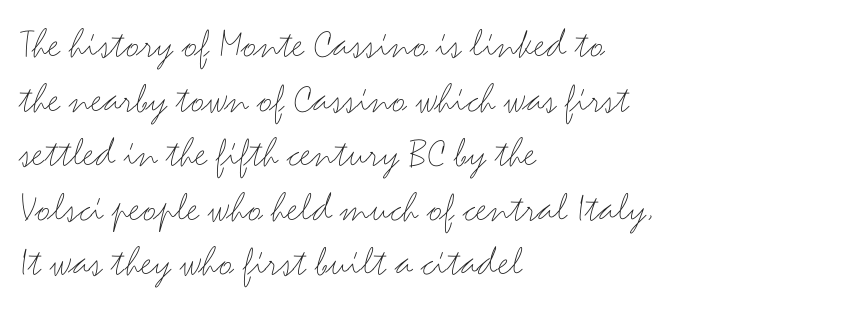
The image shows 43 px thin, wide sans-serif type; set left-aligned, normal line spacing (1.27x), normal letter spacing, not underlined; medium stroke contrast and a small x-height.
